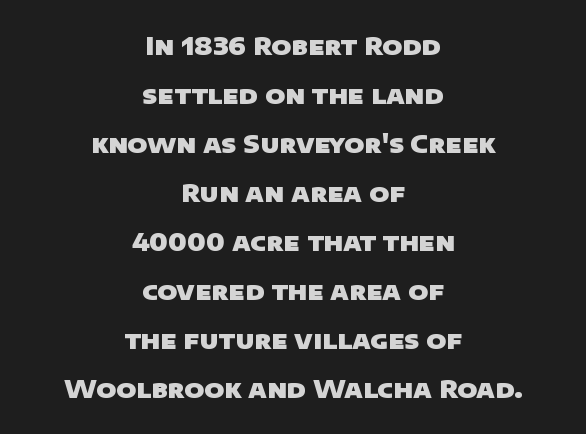
Q: Is the text bold? A: Yes.
Q: Is the text underlined? A: No.
Q: How is the paragraph aligned? A: Centered.
Q: Is the spacing between letters normal or unusually wide? A: Normal.
Q: Is the spacing between lines tight, normal or loose? A: Loose.
